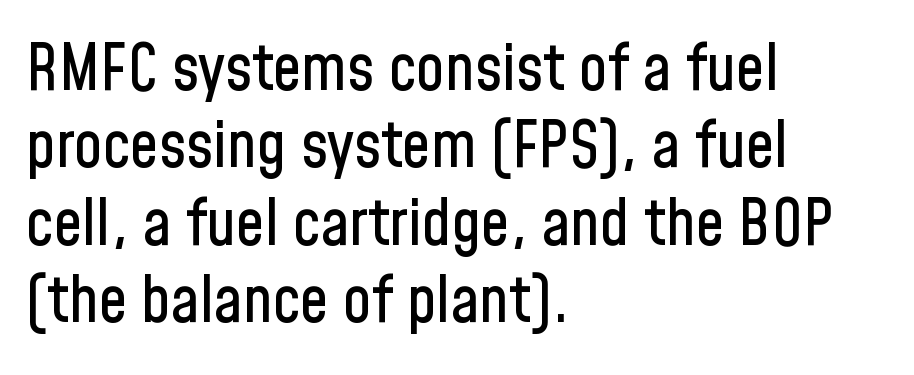
The image shows 64 px condensed sans-serif type, upright; set left-aligned, line spacing 1.21x, normal letter spacing, not underlined; low stroke contrast and a medium x-height.
